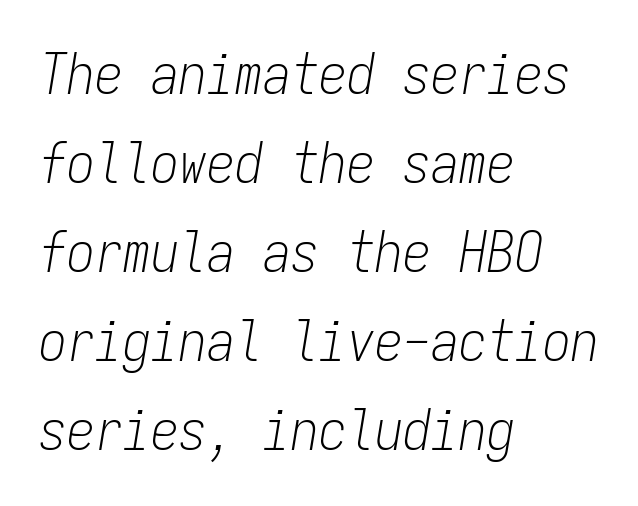
{"italic": "yes", "lean": "right", "slant_degrees": 9, "bold": "no", "weight": "light", "width": "condensed", "stroke_contrast": "low", "x_height": "medium", "monospaced": "yes", "underline": "no", "align": "left", "line_spacing": "normal", "line_spacing_ratio": 1.59, "letter_spacing": "normal", "letter_spacing_em": 0.0, "glyph_px": 56}
